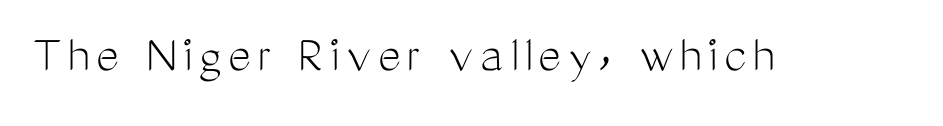
{"serif": "no", "italic": "no", "bold": "no", "weight": "light", "width": "condensed", "stroke_contrast": "medium", "x_height": "medium", "monospaced": "no", "underline": "no", "glyph_px": 54}
